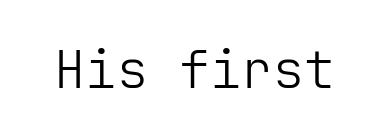
Short note: letters normally spaced. A clean baseline with only descenders dipping below it. No feet cap the strokes, marking this as sans-serif type. The axis of the letterforms is exactly vertical. On a weight scale, this lands at 450 or below.
